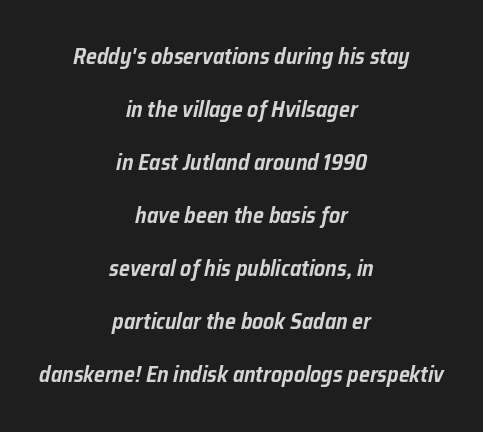
The image shows 22 px text type, italic (leaning right); set centered, loose line spacing (2.41x), normal letter spacing, not underlined.
